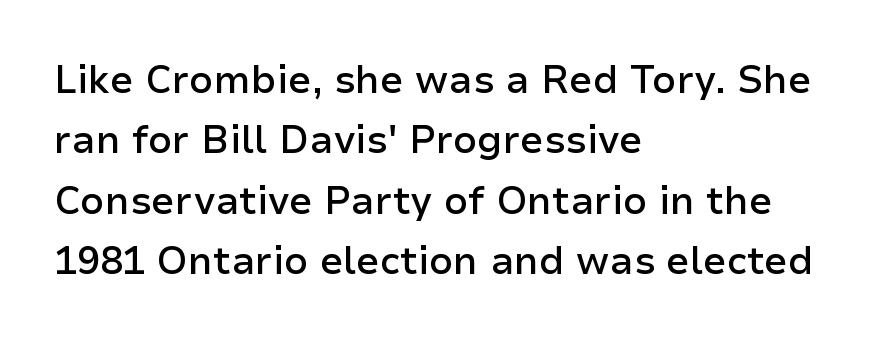
{"serif": "no", "italic": "no", "bold": "semi", "weight": "semibold", "width": "normal", "stroke_contrast": "low", "x_height": "medium", "monospaced": "no", "underline": "no", "align": "left", "line_spacing": "normal", "line_spacing_ratio": 1.59, "letter_spacing": "normal", "letter_spacing_em": 0.0, "glyph_px": 38}
